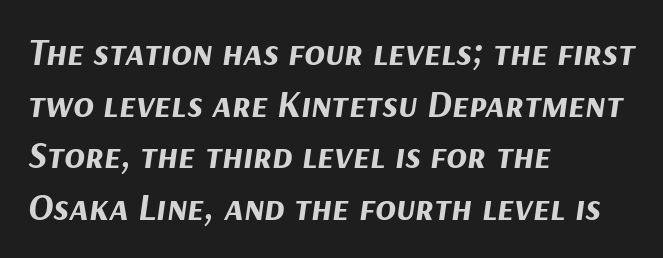
The image shows 38 px bold type, italic (leaning right); set left-aligned, normal line spacing (1.36x), normal letter spacing, not underlined; medium stroke contrast and a medium x-height.
